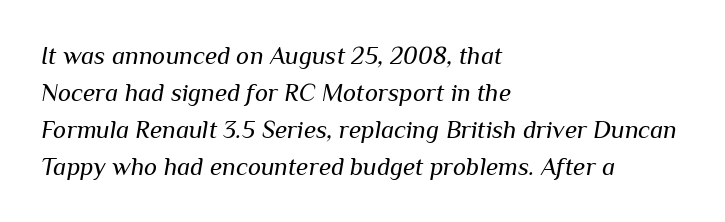
{"italic": "yes", "lean": "right", "slant_degrees": 10, "bold": "no", "underline": "no", "align": "left", "line_spacing": "normal", "line_spacing_ratio": 1.48, "letter_spacing": "normal", "letter_spacing_em": 0.0, "glyph_px": 25}
